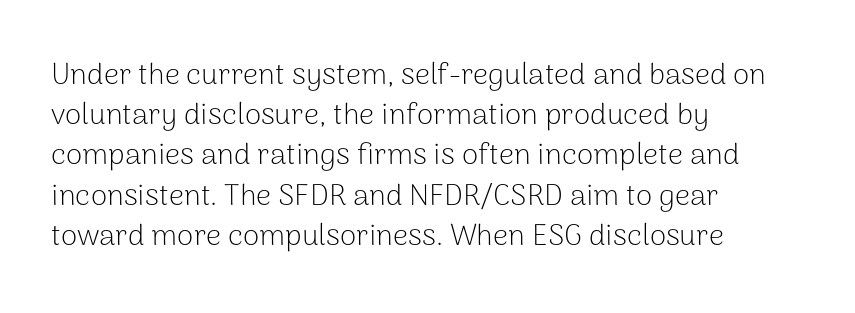
Q: Is the text bold? A: No.
Q: Is the text italic (slanted)? A: No, it is upright.
Q: Is the typeface a serif or a sans-serif typeface? A: Sans-serif.
Q: Is the text underlined? A: No.
Q: How is the paragraph aligned? A: Left-aligned.
Q: Is the spacing between letters normal or unusually wide? A: Normal.
Q: Is the spacing between lines tight, normal or loose? A: Normal.
Q: Width (condensed, normal, or wide)? A: Normal.
Q: Stroke contrast? A: Low.
Q: x-height? A: Medium.
Q: Monospaced? A: No.
